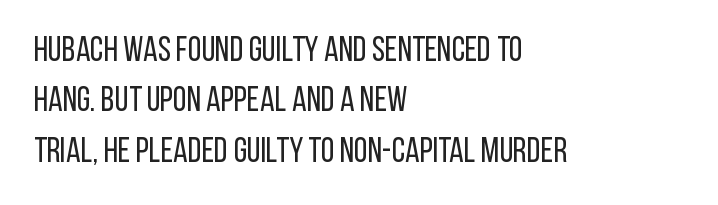
A typesetter would label this face a sans. The face looks like a standard text weight, possibly lighter. The rows are spaced the way most documents space them. Honestly, there is no underline to notice here at all. Here the designer chose a conventional face with non-uniform glyph widths.
